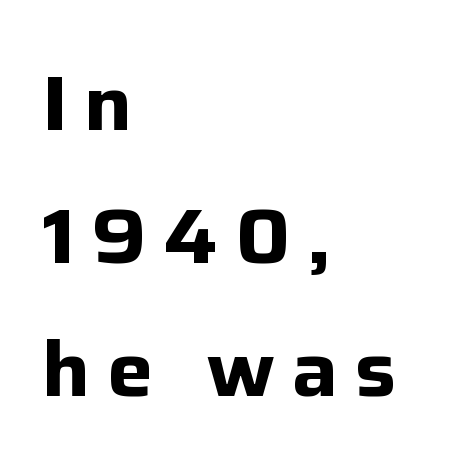
Q: Is the text bold? A: Yes.
Q: Is the text italic (slanted)? A: No, it is upright.
Q: Is the typeface a serif or a sans-serif typeface? A: Sans-serif.
Q: Is the text underlined? A: No.
Q: How is the paragraph aligned? A: Left-aligned.
Q: Is the spacing between letters normal or unusually wide? A: Unusually wide.
Q: Width (condensed, normal, or wide)? A: Normal.
Q: Stroke contrast? A: Low.
Q: x-height? A: Medium.
Q: Monospaced? A: No.
